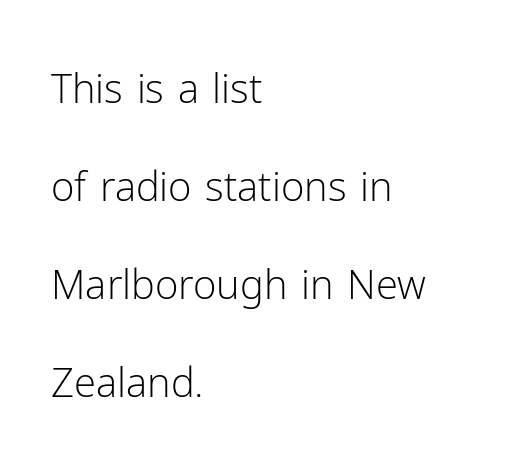
Q: Is the text bold? A: No.
Q: Is the text italic (slanted)? A: No, it is upright.
Q: Is the typeface a serif or a sans-serif typeface? A: Sans-serif.
Q: Is the text underlined? A: No.
Q: How is the paragraph aligned? A: Left-aligned.
Q: Is the spacing between letters normal or unusually wide? A: Normal.
Q: Is the spacing between lines tight, normal or loose? A: Loose.
Q: Width (condensed, normal, or wide)? A: Normal.
Q: Stroke contrast? A: Low.
Q: x-height? A: Medium.
Q: Monospaced? A: No.
